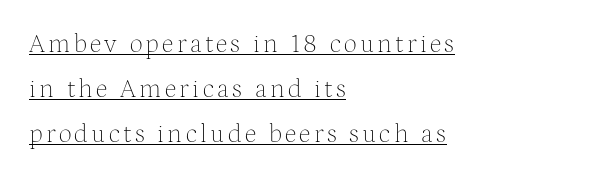
The image shows 26 px text type, upright; set left-aligned, line spacing 1.74x, underlined.
